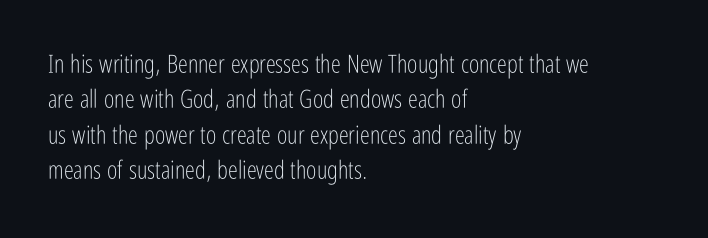
The image shows 25 px text type, upright; set left-aligned, normal line spacing (1.42x), normal letter spacing, not underlined.
